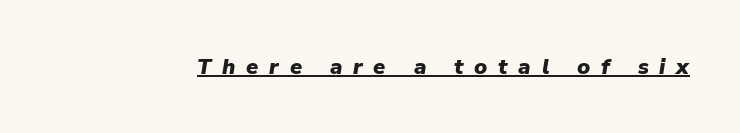
{"italic": "yes", "lean": "right", "slant_degrees": 9, "bold": "yes", "underline": "yes", "letter_spacing": "wide", "letter_spacing_em": 0.49, "glyph_px": 22}
